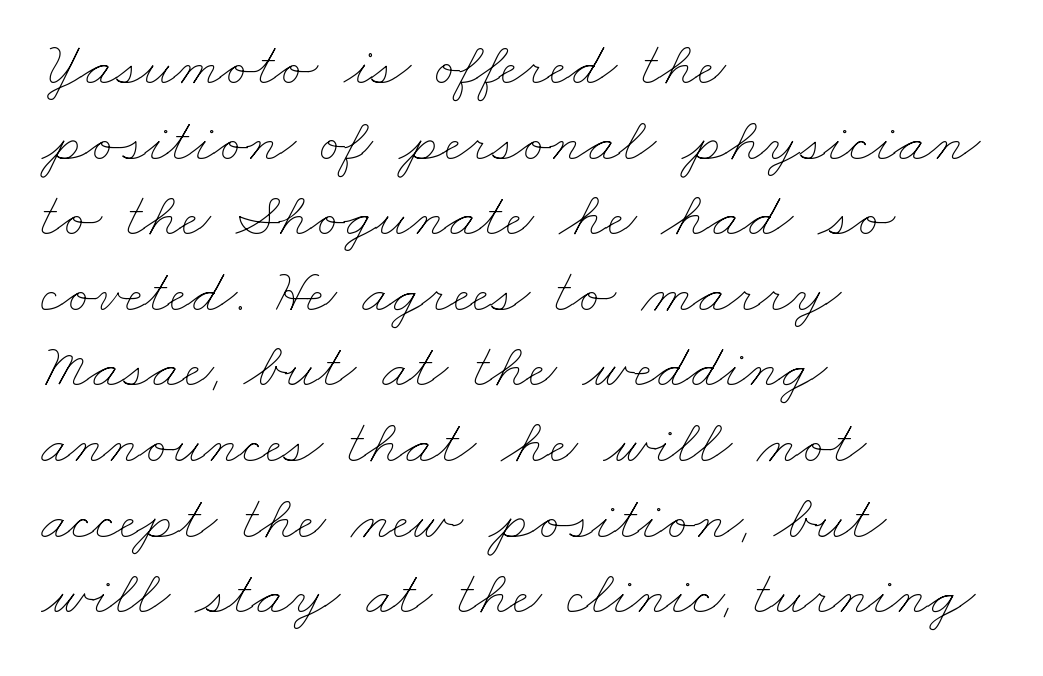
{"bold": "no", "weight": "thin", "width": "wide", "stroke_contrast": "low", "x_height": "small", "monospaced": "no", "underline": "no", "align": "left", "line_spacing_ratio": 1.2, "letter_spacing": "normal", "letter_spacing_em": 0.0, "glyph_px": 63}
